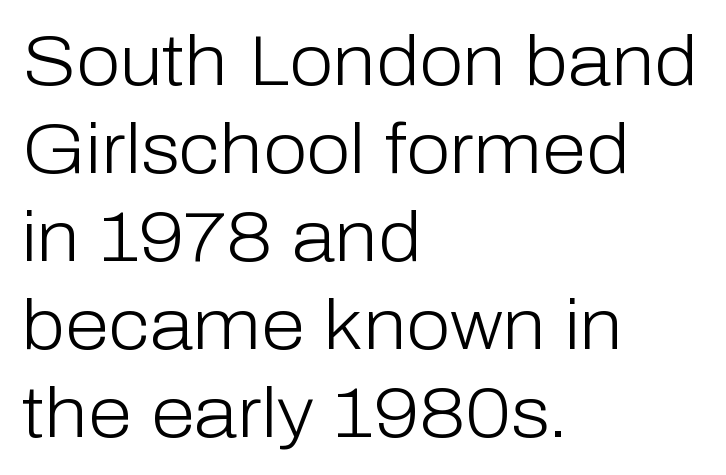
Q: Is the text bold? A: No.
Q: Is the text italic (slanted)? A: No, it is upright.
Q: Is the typeface a serif or a sans-serif typeface? A: Sans-serif.
Q: Is the text underlined? A: No.
Q: How is the paragraph aligned? A: Left-aligned.
Q: Is the spacing between letters normal or unusually wide? A: Normal.
Q: Width (condensed, normal, or wide)? A: Normal.
Q: Stroke contrast? A: Low.
Q: x-height? A: Medium.
Q: Monospaced? A: No.
